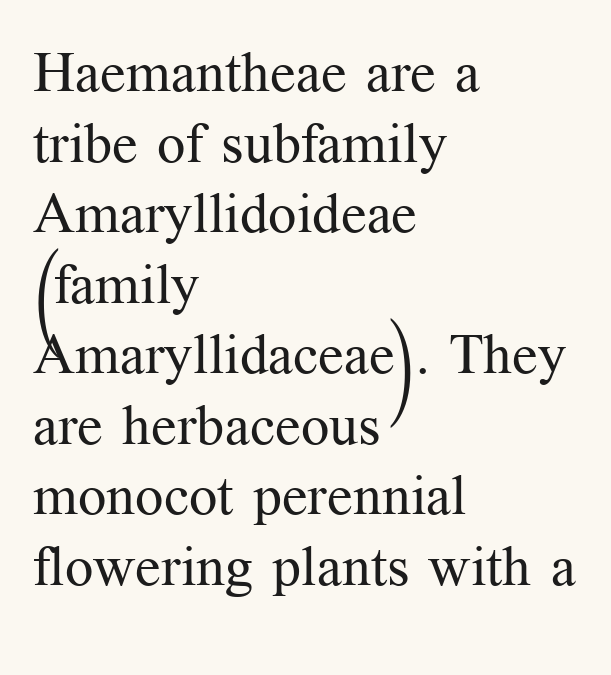
{"serif": "yes", "italic": "no", "bold": "no", "weight": "regular", "width": "normal", "stroke_contrast": "medium", "x_height": "medium", "monospaced": "no", "underline": "no", "align": "left", "line_spacing": "normal", "line_spacing_ratio": 1.26, "letter_spacing": "normal", "letter_spacing_em": 0.0, "glyph_px": 56}
